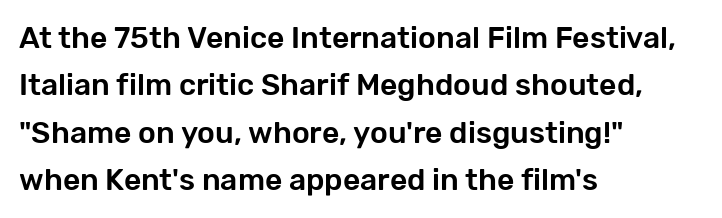
Q: Is the text italic (slanted)? A: No, it is upright.
Q: Is the typeface a serif or a sans-serif typeface? A: Sans-serif.
Q: Is the text underlined? A: No.
Q: How is the paragraph aligned? A: Left-aligned.
Q: Is the spacing between letters normal or unusually wide? A: Normal.
Q: Is the spacing between lines tight, normal or loose? A: Normal.
Q: Width (condensed, normal, or wide)? A: Normal.
Q: Stroke contrast? A: Low.
Q: x-height? A: Medium.
Q: Monospaced? A: No.
